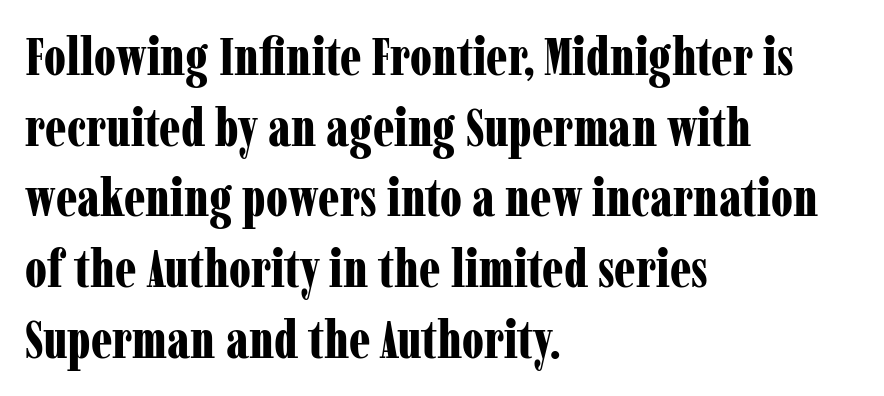
Q: Is the text bold? A: Yes.
Q: Is the text italic (slanted)? A: No, it is upright.
Q: Is the typeface a serif or a sans-serif typeface? A: Serif.
Q: Is the text underlined? A: No.
Q: How is the paragraph aligned? A: Left-aligned.
Q: Is the spacing between letters normal or unusually wide? A: Normal.
Q: Is the spacing between lines tight, normal or loose? A: Normal.
Q: Width (condensed, normal, or wide)? A: Condensed.
Q: Stroke contrast? A: Low.
Q: x-height? A: Medium.
Q: Monospaced? A: No.
